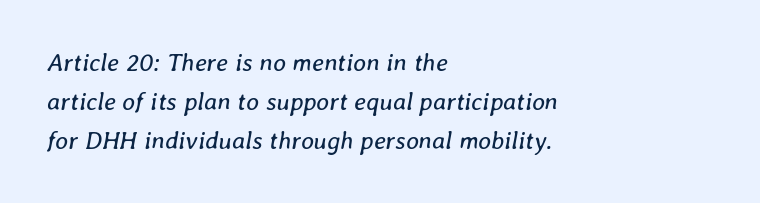
Reading down the column, the eye jumps a familiar distance to each next line. The cut favours lightness, reaching ordinary text weight at its darkest. Characters are canted at an angle relative to the baseline's perpendicular. This rendering uses left alignment, leaving the right contour irregular. The line texture is even and compact thanks to regular tracking. The foot of each line stays bare and open.
